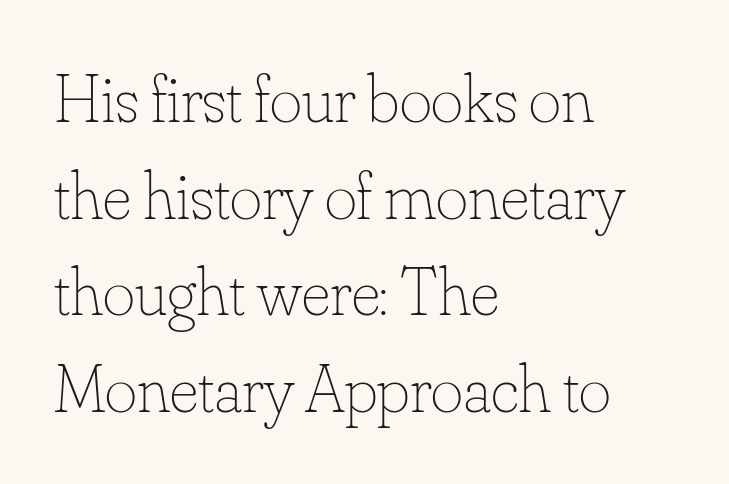
The image shows 69 px thin type, upright; set left-aligned, normal line spacing (1.4x), normal letter spacing, not underlined; low stroke contrast and a small x-height.
